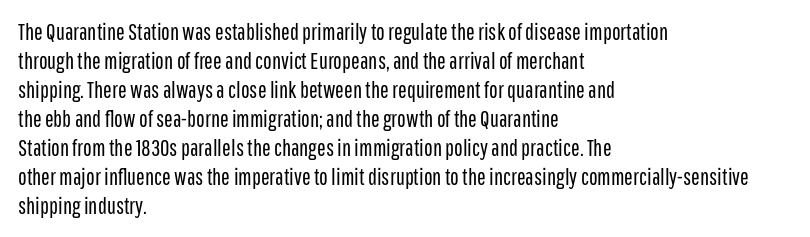
A typesetter would call this zero additional tracking. If you drew a line through each stem, it would be perfectly vertical. This block has exactly the height ordinary leading produces. Teacher's note: observe the even left margin — that is flush-left alignment. The area under the type is left untouched. This is not heavy type; no bold has been used.
